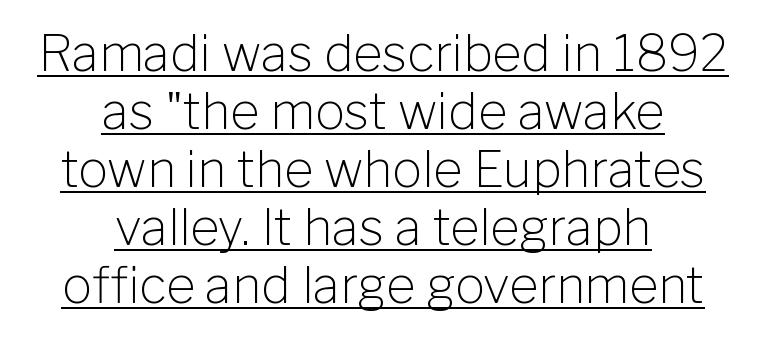
Q: Is the text bold? A: No.
Q: Is the text italic (slanted)? A: No, it is upright.
Q: Is the typeface a serif or a sans-serif typeface? A: Sans-serif.
Q: Is the text underlined? A: Yes.
Q: How is the paragraph aligned? A: Centered.
Q: Is the spacing between letters normal or unusually wide? A: Normal.
Q: Width (condensed, normal, or wide)? A: Normal.
Q: Stroke contrast? A: Low.
Q: x-height? A: Medium.
Q: Monospaced? A: No.
